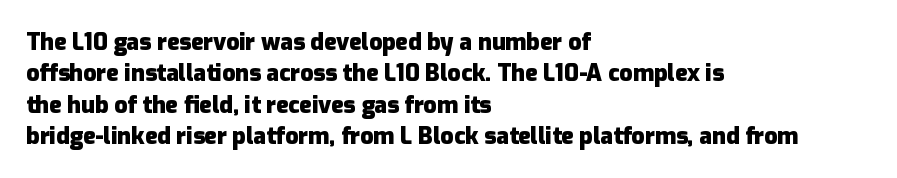
The image shows 23 px bold type, upright; set left-aligned, normal line spacing (1.36x), normal letter spacing, not underlined.
